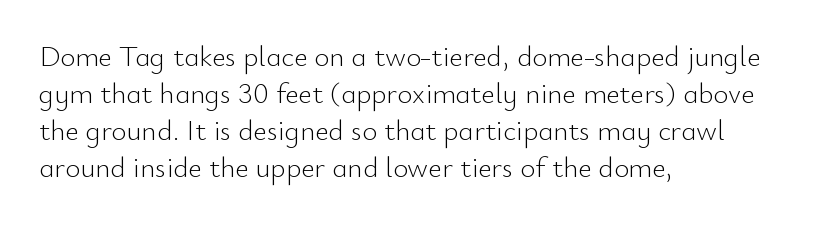
The image shows 29 px light sans-serif type, upright; set left-aligned, normal line spacing (1.28x), normal letter spacing, not underlined; low stroke contrast and a small x-height.
